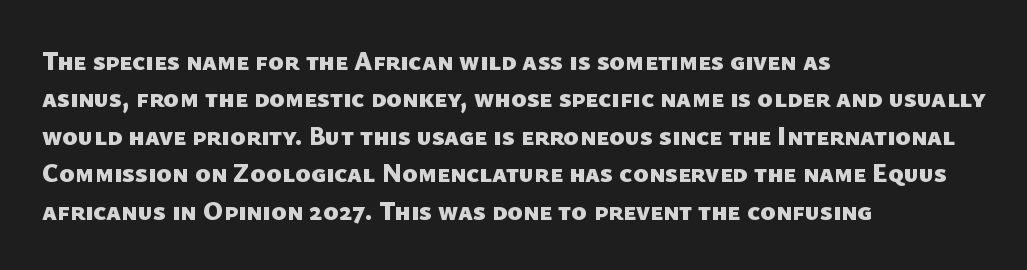
The image shows 26 px bold type; set left-aligned, normal line spacing (1.44x), normal letter spacing, not underlined.
